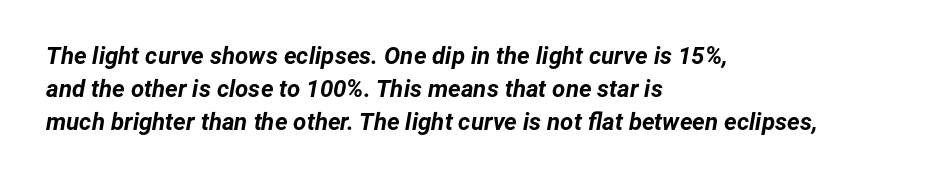
{"italic": "yes", "lean": "right", "slant_degrees": 12, "bold": "yes", "underline": "no", "align": "left", "line_spacing": "normal", "line_spacing_ratio": 1.38, "letter_spacing": "normal", "letter_spacing_em": 0.0, "glyph_px": 24}
